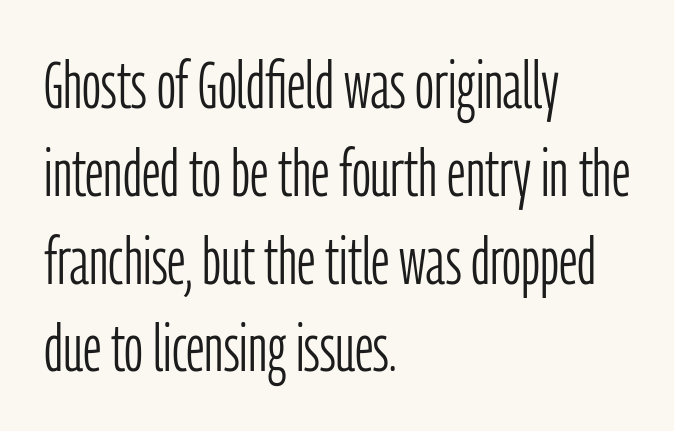
Weight class: somewhere from thin through regular. The paragraph shown leans on its left margin. Whoever set this chose a conventional vertical rhythm. Character widths vary here, with narrow letters taking less room than wide ones. These lines were composed using upright roman letters. Has an underline been added? It has not.
